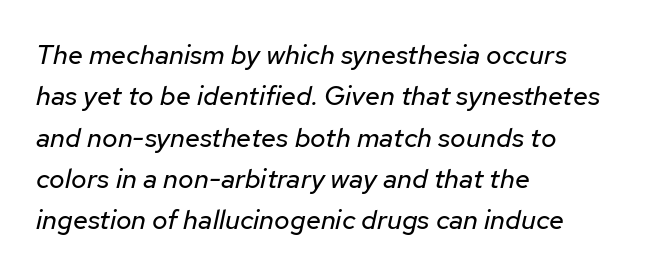
Q: Is the text bold? A: No.
Q: Is the text italic (slanted)? A: Yes, it leans right by about 12 degrees.
Q: Is the text underlined? A: No.
Q: How is the paragraph aligned? A: Left-aligned.
Q: Is the spacing between letters normal or unusually wide? A: Normal.
Q: Is the spacing between lines tight, normal or loose? A: Normal.
